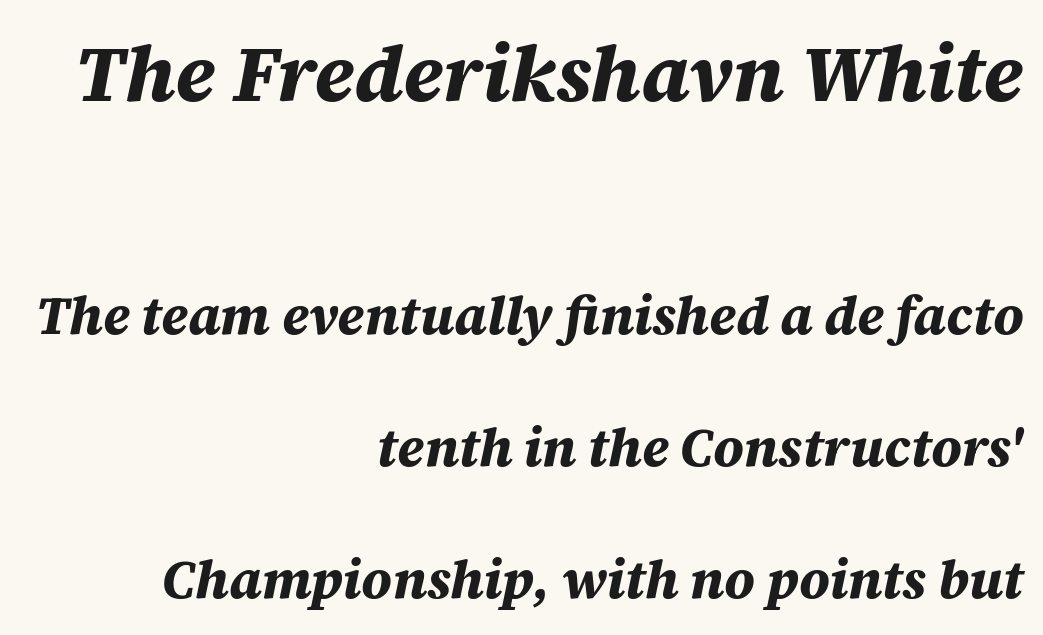
Q: Is the text bold? A: Yes.
Q: Is the text italic (slanted)? A: Yes, it leans right by about 12 degrees.
Q: Is the text underlined? A: No.
Q: How is the paragraph aligned? A: Right-aligned.
Q: Is the spacing between letters normal or unusually wide? A: Normal.
Q: Is the spacing between lines tight, normal or loose? A: Loose.
Q: Which block of text is set in a larger size, the first (top) or the second (bottom)? A: The first (top) one.
Q: Width (condensed, normal, or wide)? A: Normal.
Q: Stroke contrast? A: Medium.
Q: x-height? A: Large.
Q: Monospaced? A: No.
